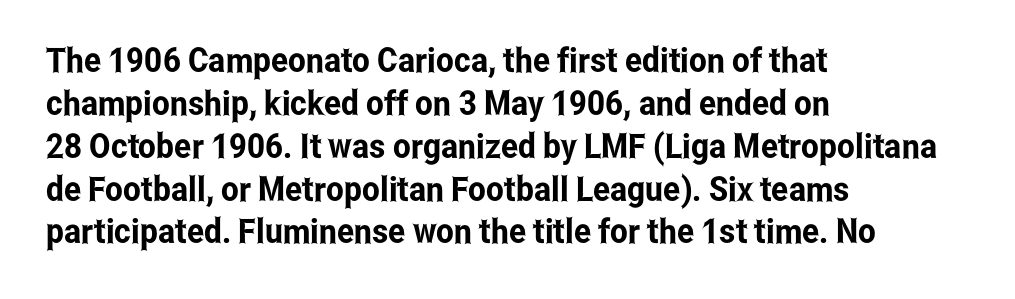
Nope, no serifs anywhere on these letters. Italic? Not at all — the glyphs are vertical. A typesetter would call this leading conventional body-copy spacing. Think of a printed novel: that variable character pitch is what you see here. This rendering leaves character spacing at its baseline value. Every row of glyphs begins at an identical x-position on the left.
